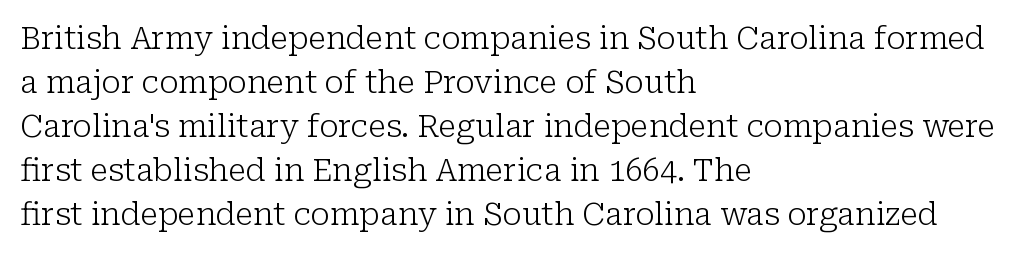
{"serif": "yes", "italic": "no", "bold": "no", "weight": "light", "width": "normal", "stroke_contrast": "low", "x_height": "medium", "monospaced": "no", "underline": "no", "align": "left", "line_spacing": "normal", "line_spacing_ratio": 1.42, "letter_spacing": "normal", "letter_spacing_em": 0.0, "glyph_px": 31}
